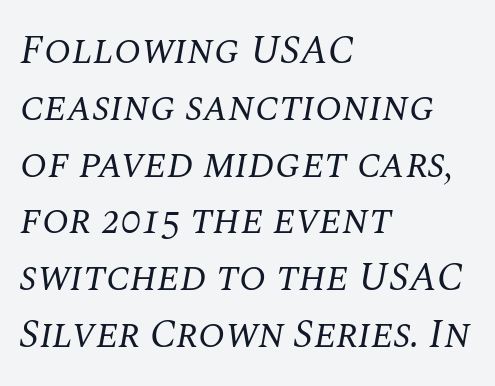
Q: Is the text bold? A: No.
Q: Is the text italic (slanted)? A: Yes, it leans right by about 10 degrees.
Q: Is the typeface a serif or a sans-serif typeface? A: Serif.
Q: Is the text underlined? A: No.
Q: How is the paragraph aligned? A: Left-aligned.
Q: Is the spacing between letters normal or unusually wide? A: Normal.
Q: Is the spacing between lines tight, normal or loose? A: Normal.
Q: Width (condensed, normal, or wide)? A: Normal.
Q: Stroke contrast? A: Medium.
Q: x-height? A: Large.
Q: Monospaced? A: No.
